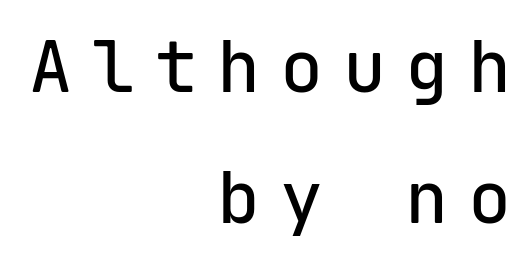
{"serif": "no", "italic": "no", "width": "normal", "stroke_contrast": "low", "x_height": "medium", "monospaced": "yes", "underline": "no", "align": "right", "line_spacing_ratio": 1.82, "letter_spacing": "wide", "letter_spacing_em": 0.27, "glyph_px": 72}
